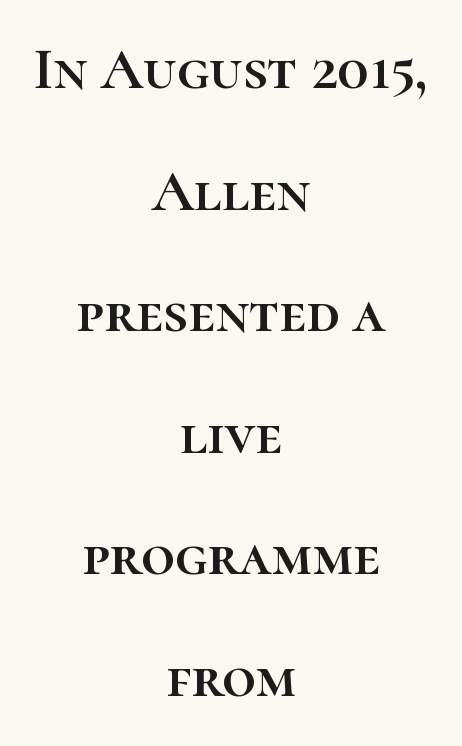
Each letter keeps its own natural width here, so spacing adapts to shape. Tracking value appears to be zero — textbook default spacing. A student would call this center alignment; a typographer would say set centered. The rendering uses a large line-height, opening up the rows. Lines of text with bare space underneath. In terms of posture, this sample is upright.
